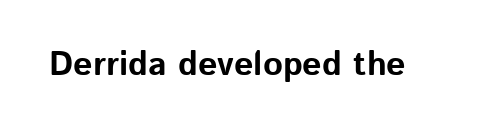
{"serif": "no", "italic": "no", "bold": "yes", "weight": "bold", "width": "normal", "stroke_contrast": "low", "x_height": "medium", "monospaced": "no", "underline": "no", "letter_spacing": "normal", "letter_spacing_em": 0.0, "glyph_px": 34}
